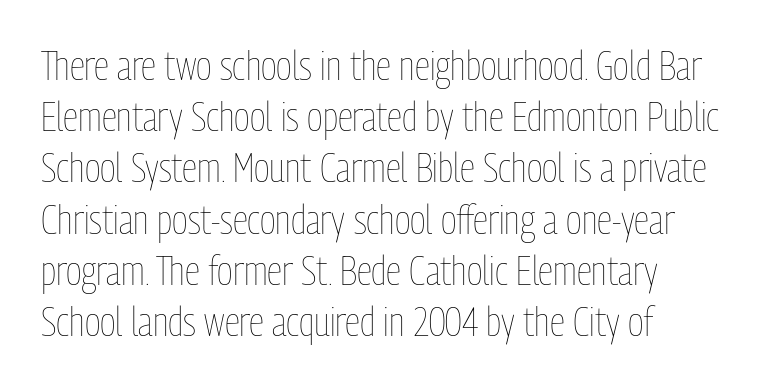
{"italic": "no", "bold": "no", "weight": "thin", "width": "condensed", "stroke_contrast": "low", "x_height": "medium", "monospaced": "no", "underline": "no", "line_spacing": "normal", "line_spacing_ratio": 1.28, "letter_spacing": "normal", "letter_spacing_em": 0.0, "glyph_px": 40}
